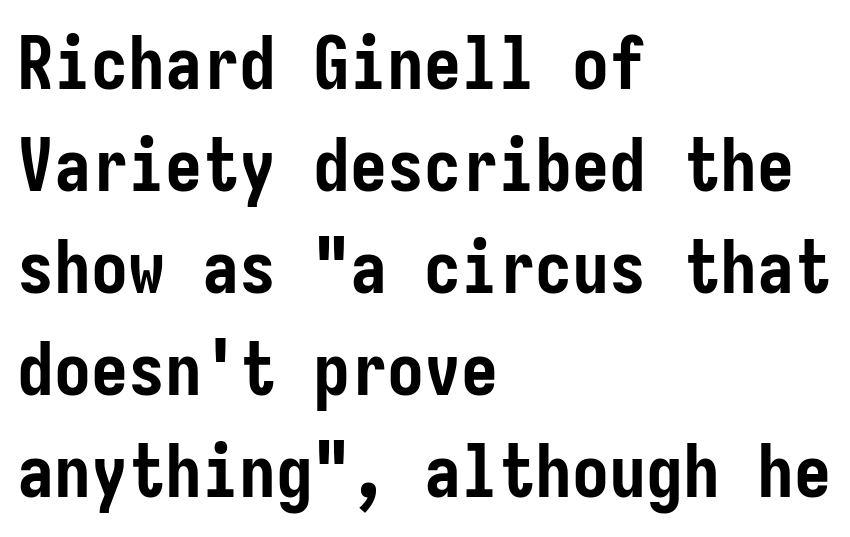
Q: Is the text bold? A: Yes.
Q: Is the text italic (slanted)? A: No, it is upright.
Q: Is the typeface a serif or a sans-serif typeface? A: Sans-serif.
Q: Is the text underlined? A: No.
Q: How is the paragraph aligned? A: Left-aligned.
Q: Is the spacing between letters normal or unusually wide? A: Normal.
Q: Is the spacing between lines tight, normal or loose? A: Normal.
Q: Width (condensed, normal, or wide)? A: Condensed.
Q: Stroke contrast? A: Low.
Q: x-height? A: Medium.
